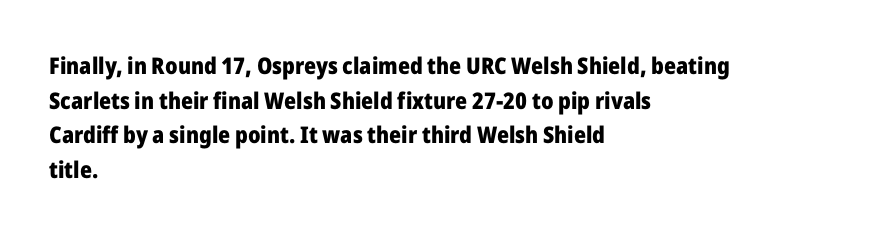
Every stem runs plumb, perpendicular to the baseline. The typesetting leans heavy: a genuine bold. Anything drawn beneath the words? Only blank space. The paragraph shown leans on its left margin. In terms of letterspacing, this is plain default setting. The space between consecutive lines is moderate.
